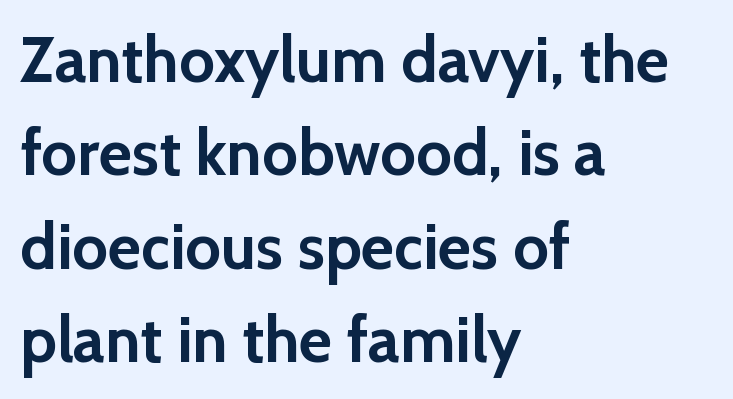
Q: Is the text bold? A: Yes.
Q: Is the text italic (slanted)? A: No, it is upright.
Q: Is the typeface a serif or a sans-serif typeface? A: Sans-serif.
Q: Is the text underlined? A: No.
Q: How is the paragraph aligned? A: Left-aligned.
Q: Is the spacing between letters normal or unusually wide? A: Normal.
Q: Is the spacing between lines tight, normal or loose? A: Normal.
Q: Width (condensed, normal, or wide)? A: Normal.
Q: x-height? A: Medium.
Q: Monospaced? A: No.
